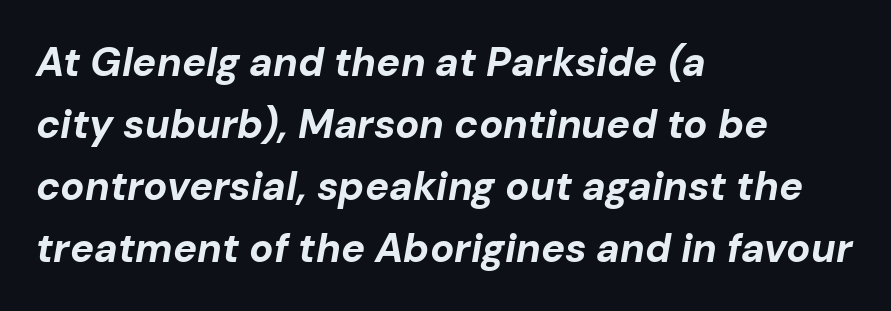
The image shows 40 px bold type, italic (leaning right); set left-aligned, normal line spacing (1.55x), normal letter spacing, not underlined; low stroke contrast and a medium x-height.
